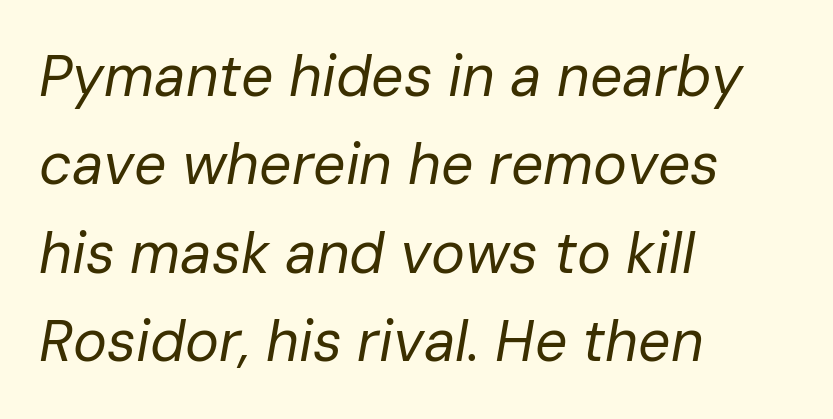
{"italic": "yes", "lean": "right", "slant_degrees": 10, "bold": "no", "weight": "regular", "width": "normal", "stroke_contrast": "low", "x_height": "medium", "monospaced": "no", "underline": "no", "align": "left", "line_spacing": "normal", "line_spacing_ratio": 1.55, "letter_spacing": "normal", "letter_spacing_em": 0.0, "glyph_px": 57}
